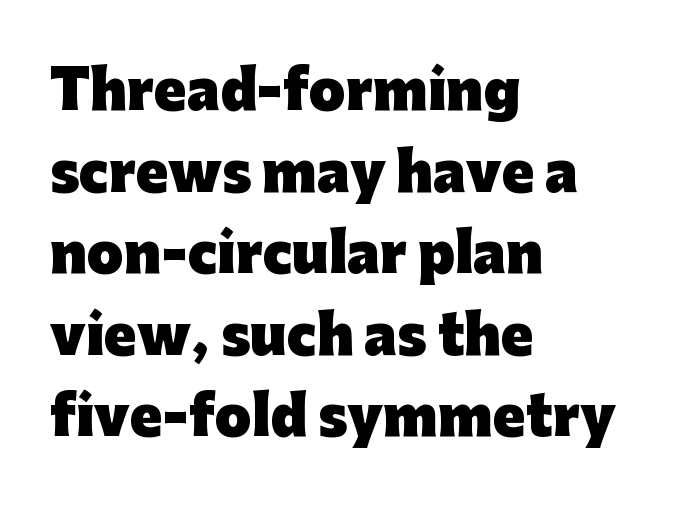
Q: Is the text bold? A: Yes.
Q: Is the text italic (slanted)? A: No, it is upright.
Q: Is the typeface a serif or a sans-serif typeface? A: Sans-serif.
Q: Is the text underlined? A: No.
Q: How is the paragraph aligned? A: Left-aligned.
Q: Is the spacing between letters normal or unusually wide? A: Normal.
Q: Is the spacing between lines tight, normal or loose? A: Normal.
Q: Width (condensed, normal, or wide)? A: Normal.
Q: Stroke contrast? A: Low.
Q: x-height? A: Medium.
Q: Monospaced? A: No.
